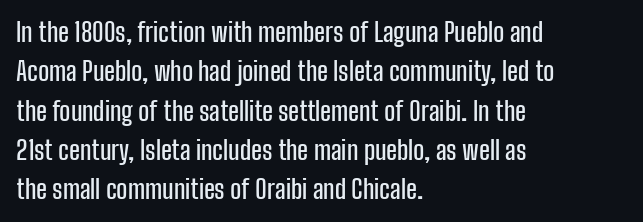
{"italic": "no", "underline": "no", "align": "left", "line_spacing": "normal", "line_spacing_ratio": 1.51, "letter_spacing": "normal", "letter_spacing_em": 0.0, "glyph_px": 26}
